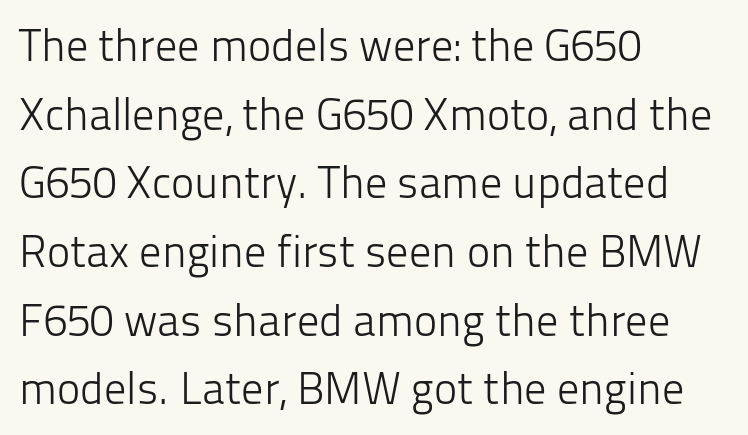
What's the leading like? Ordinary, nothing unusual. This sample has the flowing, uneven cadence of proportional lettering. This is the regular roman posture of the typeface. A typesetter would call this zero additional tracking. A quiet, ordinary-to-light weight characterises the typeface. Horizontally, the lines are justified to the leading edge only.
